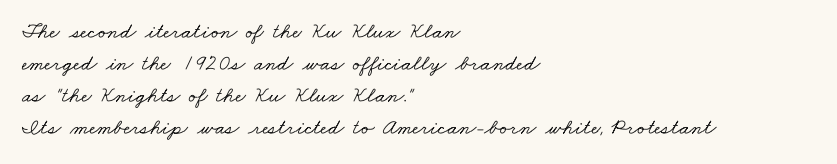
Q: Is the text underlined? A: No.
Q: How is the paragraph aligned? A: Left-aligned.
Q: Is the spacing between letters normal or unusually wide? A: Normal.
Q: Is the spacing between lines tight, normal or loose? A: Normal.
